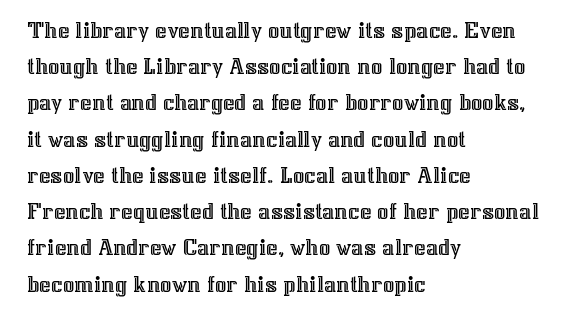
{"italic": "no", "underline": "no", "align": "left", "line_spacing": "normal", "line_spacing_ratio": 1.45, "letter_spacing": "normal", "letter_spacing_em": 0.0, "glyph_px": 25}
